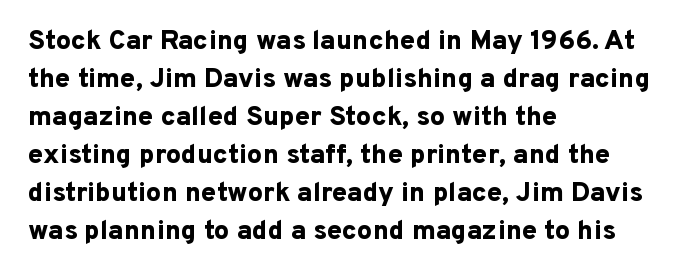
Nothing unusual about the tracking: characters are spaced as the font intends. Glance below the letters and you will spot only blank space. Designer's note — italics off, roman on. Alignment: flush left.
